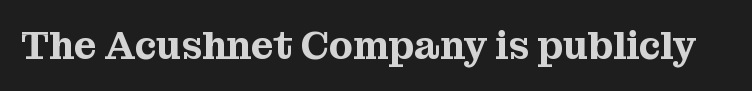
The image shows 39 px serif type, upright; set normal letter spacing, not underlined; medium stroke contrast and a medium x-height.
